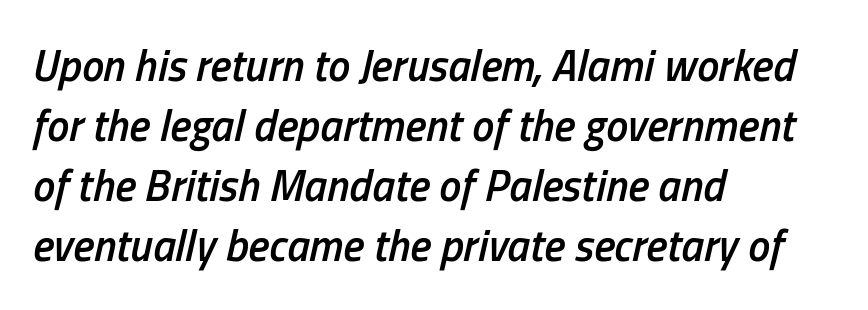
The image shows 44 px semibold, condensed type, italic (leaning right); set left-aligned, normal line spacing (1.36x), normal letter spacing, not underlined; low stroke contrast and a medium x-height.
